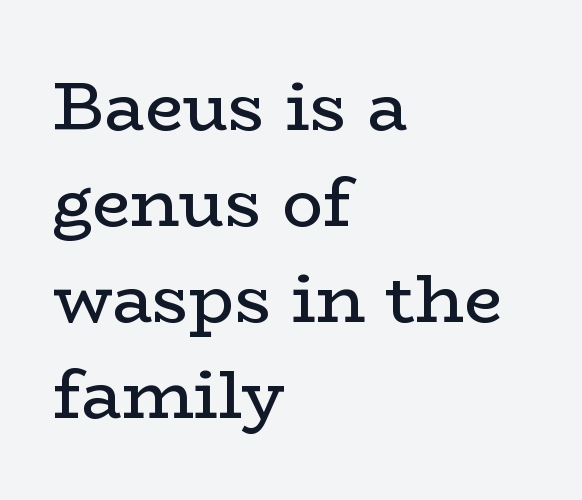
The image shows 68 px regular-weight, wide serif type, upright; set left-aligned, normal line spacing (1.41x), normal letter spacing, not underlined; low stroke contrast and a medium x-height.
